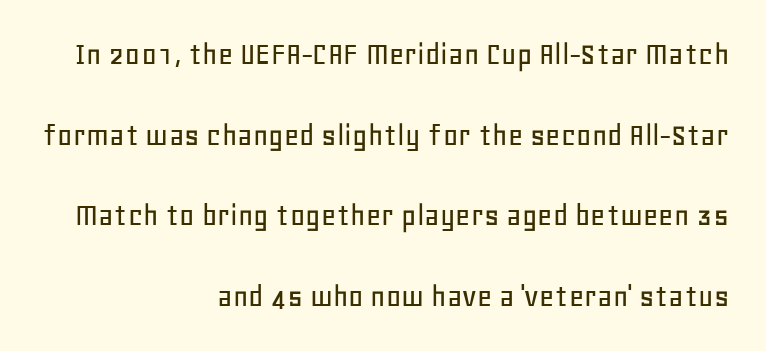
Q: Is the text italic (slanted)? A: No, it is upright.
Q: Is the typeface a serif or a sans-serif typeface? A: Sans-serif.
Q: Is the text underlined? A: No.
Q: How is the paragraph aligned? A: Right-aligned.
Q: Is the spacing between letters normal or unusually wide? A: Normal.
Q: Is the spacing between lines tight, normal or loose? A: Loose.
Q: Width (condensed, normal, or wide)? A: Normal.
Q: Stroke contrast? A: Low.
Q: x-height? A: Large.
Q: Monospaced? A: No.
